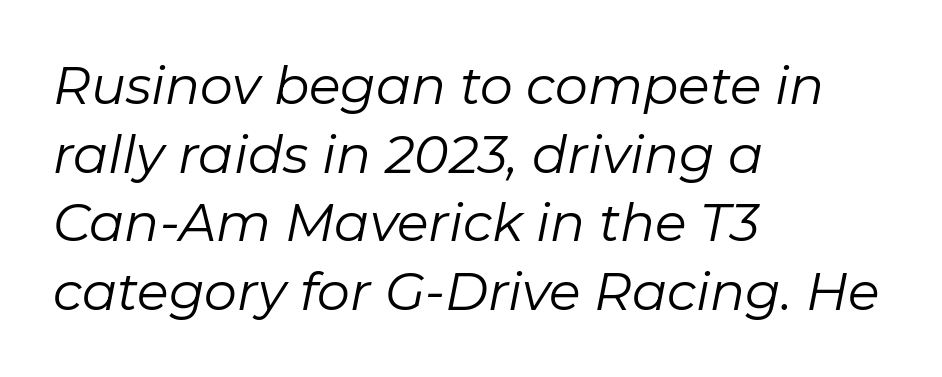
No letter is thick-stroked: the sample isn't bold. The horizontal fit of the characters is conventional and even. The lines are quadded left. When letters slant like this, we call the style italic.
